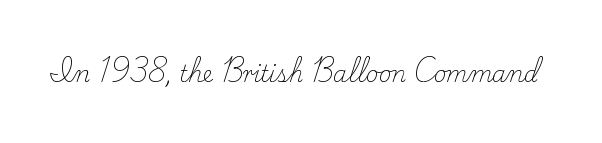
Q: Is the text bold? A: No.
Q: Is the text italic (slanted)? A: Yes.
Q: Is the text underlined? A: No.
Q: Is the spacing between letters normal or unusually wide? A: Normal.
